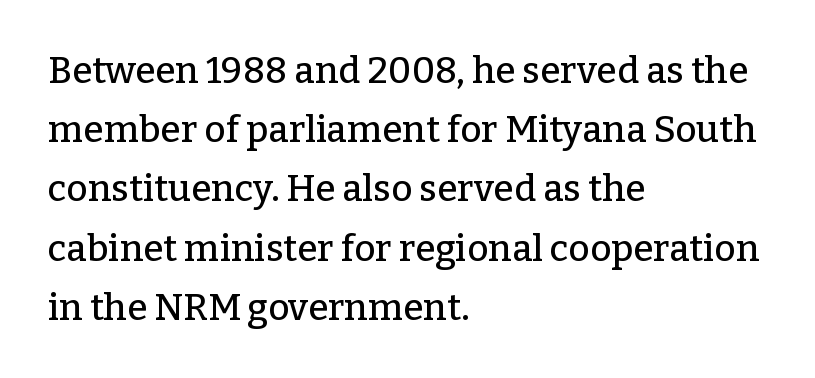
Is this a fixed-width face? No — the glyphs have proportional, varying widths. Look at the tracking — it's just the regular setting, nothing added. Upright lettering throughout. The paragraph has a hard left edge and a soft right edge.
